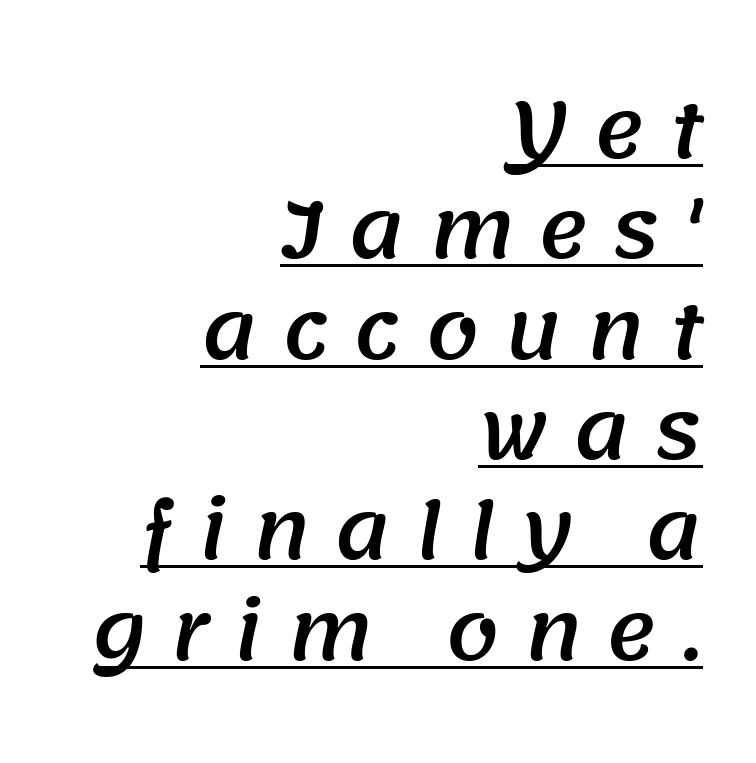
The passage shown is underscored from start to finish. The passage shown has open, widely tracked lettering throughout. Proportional: the letters do not fall into vertical columns. The face used here is a sans, in the tradition of grotesques and geometrics. If you measured baseline to baseline, you'd find a middling distance. In CSS terms this would be text-align: right.
